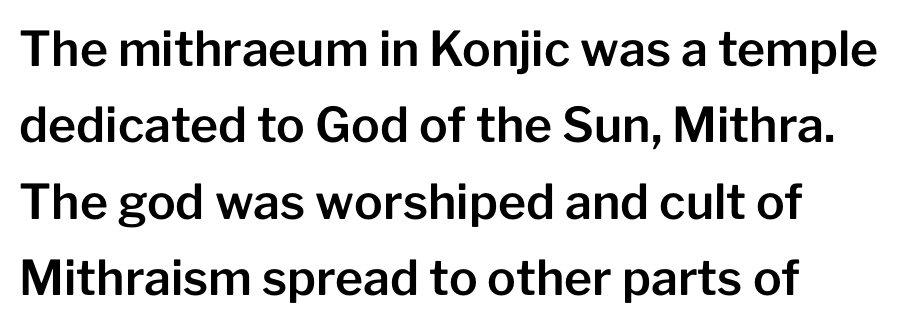
Each letter keeps its own natural width here, so spacing adapts to shape. Visually the block forms a straight wall on the left and a jagged coastline on the right. Examine the stroke ends and you'll find no serifs. Notice how the stems are strictly vertical — no italics here.
